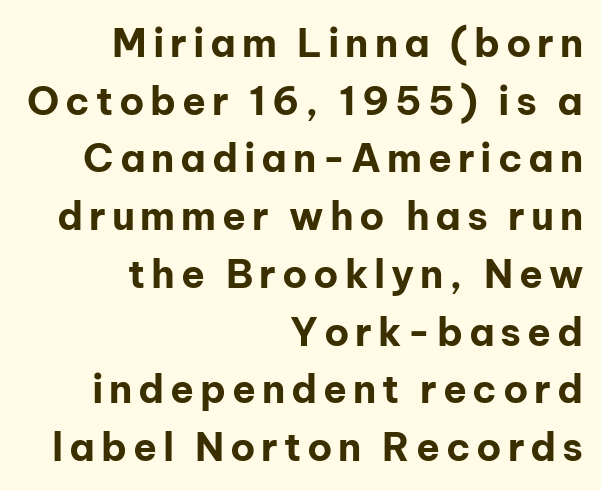
{"serif": "no", "italic": "no", "bold": "yes", "weight": "bold", "width": "normal", "stroke_contrast": "low", "x_height": "medium", "monospaced": "no", "underline": "no", "align": "right", "line_spacing": "normal", "line_spacing_ratio": 1.48, "glyph_px": 39}
